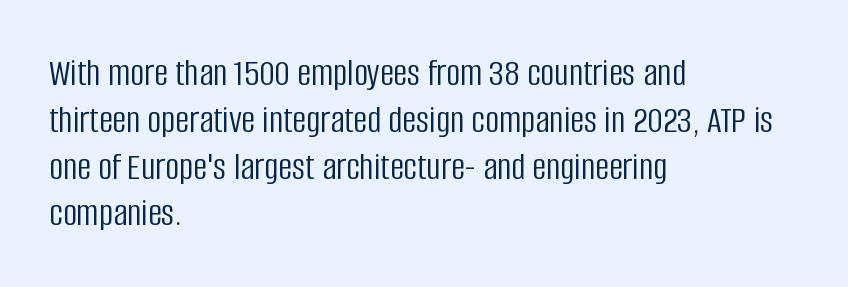
The image shows 39 px light, condensed sans-serif type, upright; set left-aligned, line spacing 1.2x, normal letter spacing, not underlined; low stroke contrast and a large x-height.
